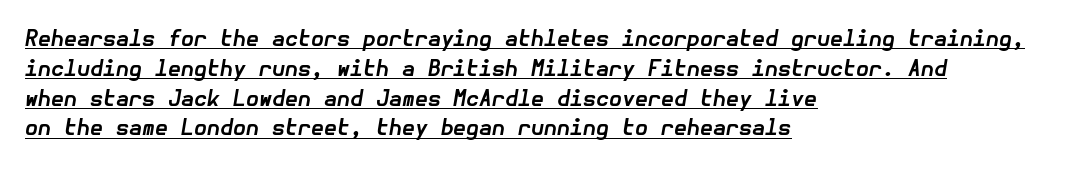
{"italic": "yes", "lean": "right", "slant_degrees": 10, "bold": "yes", "underline": "yes", "align": "left", "line_spacing": "normal", "line_spacing_ratio": 1.42, "letter_spacing": "normal", "letter_spacing_em": 0.0, "glyph_px": 21}
